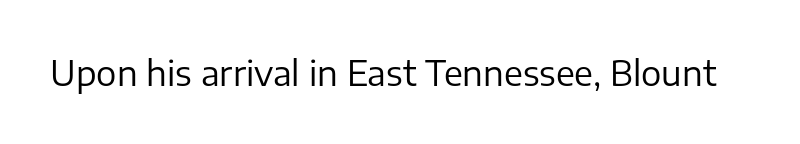
The rendering keeps characters at their native spacing. Serif or sans? Sans — the stroke terminals are bare. Heaviness? Minimal to ordinary, like unemphasized prose. This sample uses an upright cut, with every glyph sitting square on the baseline. Proportional: the letters do not fall into vertical columns. Glance below the letters and you will spot only blank space.
